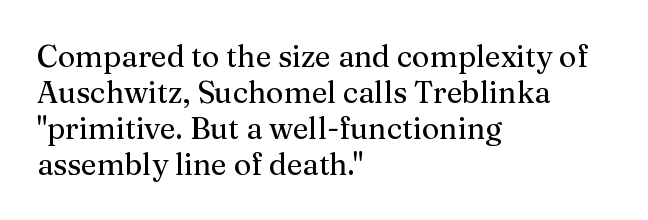
{"serif": "yes", "italic": "no", "width": "normal", "stroke_contrast": "medium", "x_height": "medium", "monospaced": "no", "underline": "no", "align": "left", "line_spacing_ratio": 1.2, "letter_spacing": "normal", "letter_spacing_em": 0.0, "glyph_px": 30}
